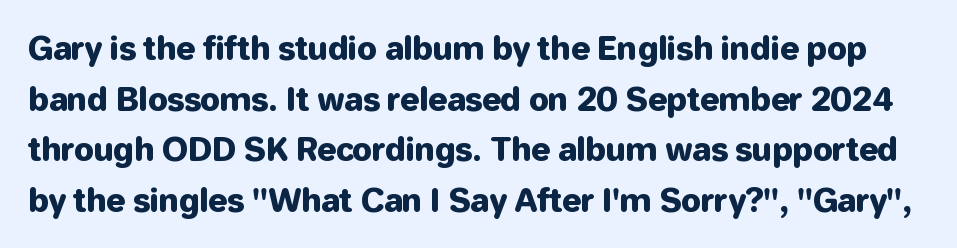
Type style note: lacks serifs. These lines were composed using upright roman letters. The face used here is proportionally spaced, like ordinary book or web type. These lines keep a tight, regular rhythm from letter to letter.
